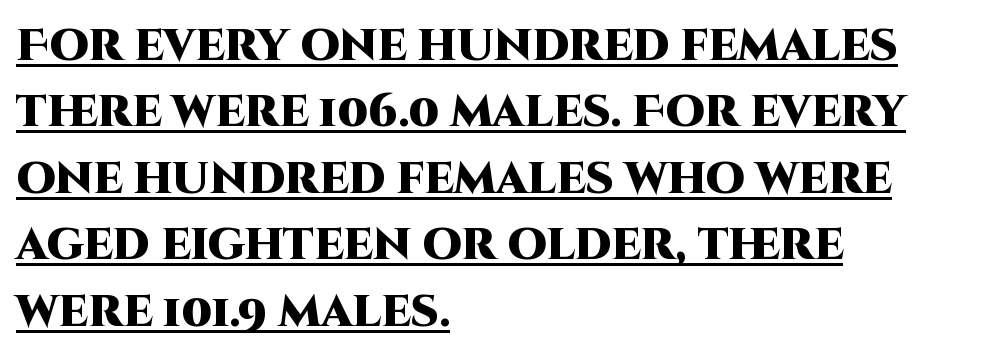
The image shows 44 px heavy sans-serif type, upright; set left-aligned, normal line spacing (1.51x), normal letter spacing, underlined; high stroke contrast and a large x-height.
